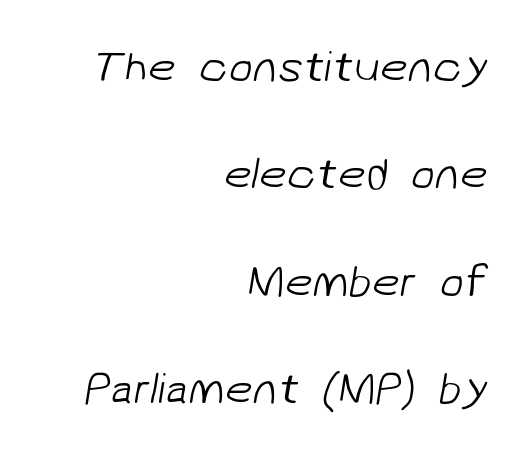
The image shows 44 px light sans-serif type; set right-aligned, loose line spacing (2.44x), normal letter spacing, not underlined; low stroke contrast and a medium x-height.
